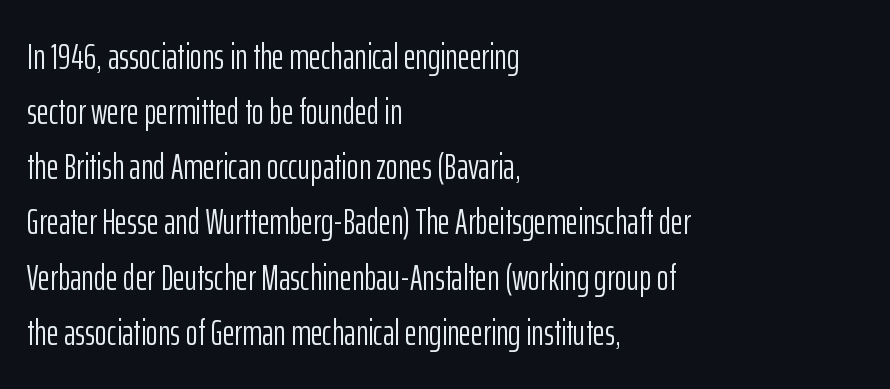
A typesetter would call this leading conventional body-copy spacing. Looks like regular typesetting: each glyph gets only the width it needs. On a weight scale, this lands at 450 or below. Every row of glyphs begins at an identical x-position on the left. Between one letter and the next there's only the usual sliver of space. A roman cut, with each character standing at attention.
